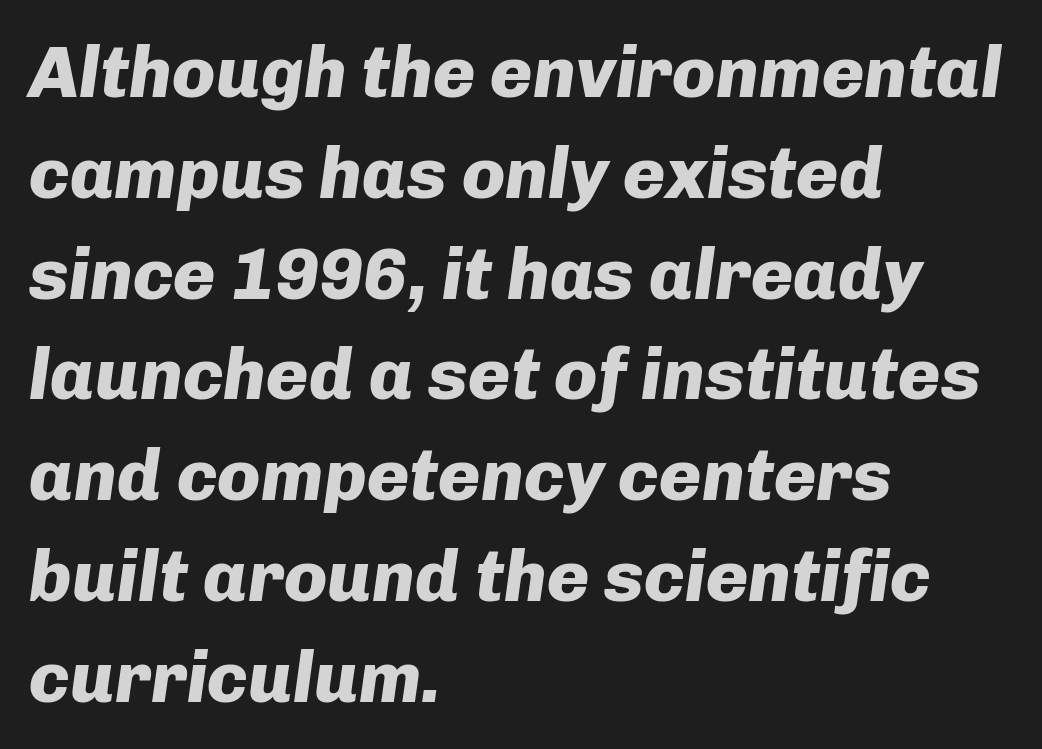
The rendering uses natural spacing where letterforms have individual widths. Yep, that's italic — everything's leaning. Underline: absent. Heavy, bold letterforms.
